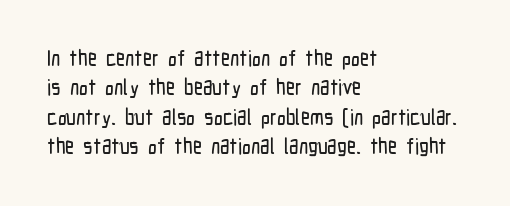
{"italic": "no", "underline": "no", "align": "left", "line_spacing": "normal", "line_spacing_ratio": 1.34, "letter_spacing": "normal", "letter_spacing_em": 0.0, "glyph_px": 22}
